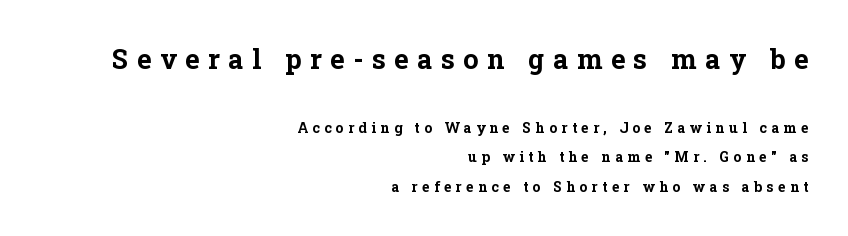
Q: Is the text bold? A: Yes.
Q: Is the text italic (slanted)? A: No, it is upright.
Q: Is the text underlined? A: No.
Q: How is the paragraph aligned? A: Right-aligned.
Q: Is the spacing between letters normal or unusually wide? A: Unusually wide.
Q: Is the spacing between lines tight, normal or loose? A: Loose.
Q: Which block of text is set in a larger size, the first (top) or the second (bottom)? A: The first (top) one.
